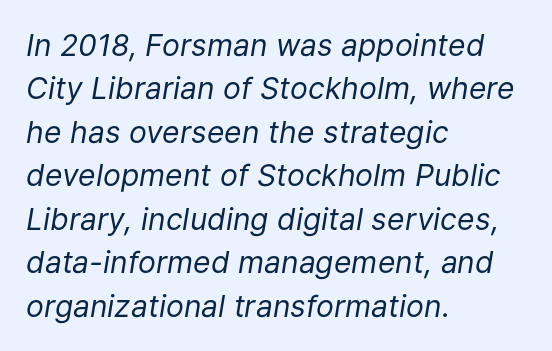
{"italic": "yes", "lean": "right", "slant_degrees": 9, "bold": "no", "weight": "regular", "width": "normal", "stroke_contrast": "low", "x_height": "medium", "monospaced": "no", "underline": "no", "align": "left", "line_spacing": "normal", "line_spacing_ratio": 1.45, "letter_spacing": "normal", "letter_spacing_em": 0.0, "glyph_px": 30}
